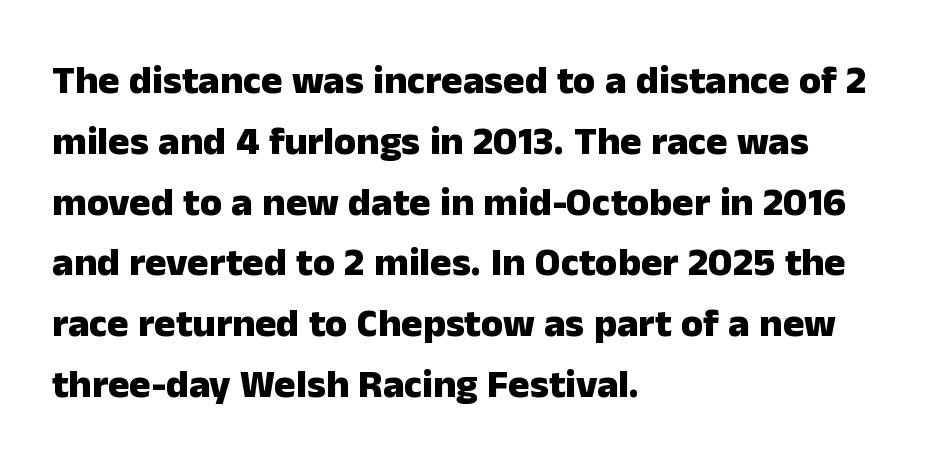
Bare-footed words on every line. A typesetter would mark this as roman, not italic. The typesetter chose a ragged-right arrangement here. Each letter keeps its own natural width here, so spacing adapts to shape. What weight is shown? A full bold with thick strokes. Between one letter and the next there's only the usual sliver of space.
